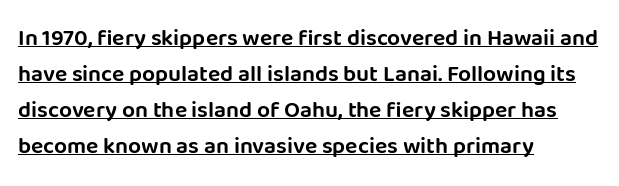
These lines sit exactly where default settings would place them. Nobody touched the tracking dial on this one. A typesetter would mark this as roman, not italic. This rendering uses left alignment, leaving the right contour irregular. A typographer would call this underscored text.
